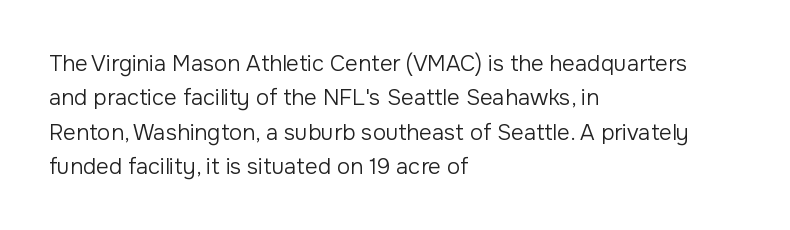
The image shows 22 px text type, upright; set left-aligned, normal line spacing (1.56x), normal letter spacing, not underlined.
